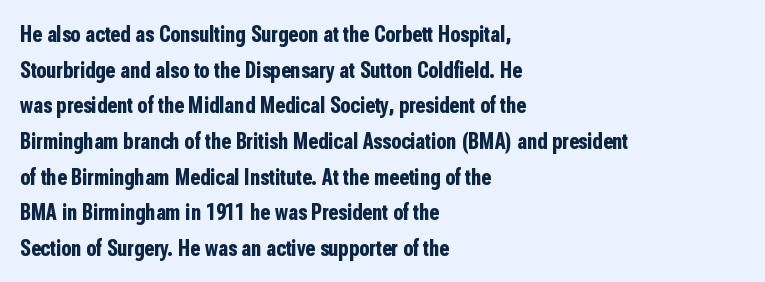
Is the block centered? No — it sits flush against the left margin. A full-strength bold gives these letters their thick strokes. The zone under the glyphs is completely vacant. This sample uses an upright cut, with every glyph sitting square on the baseline. The passage shown has conventional tracking throughout. The line-height multiplier appears to be the usual default.
